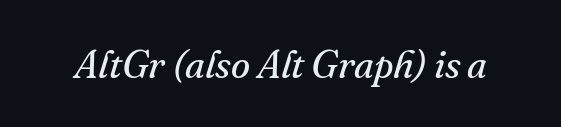
This sample uses a serif face. The specimen omits any rule beneath the text block's lines. Is the stroke heavy? The answer is a plain regular-or-lighter. The face used here is proportionally spaced, like ordinary book or web type. Slanted lettering throughout.
